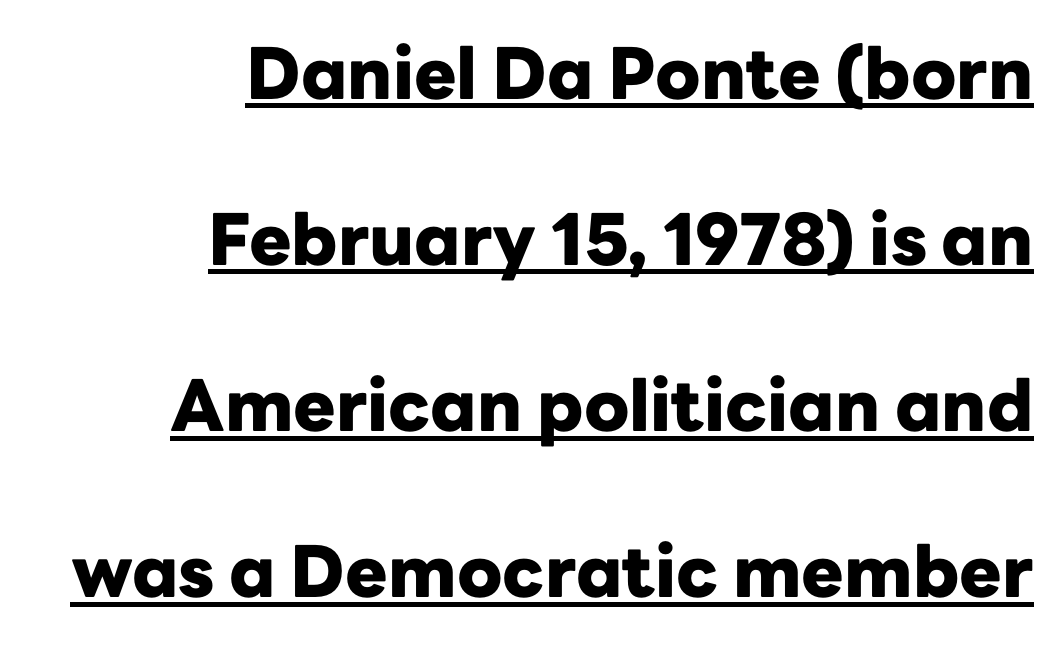
Line ends are locked; line starts wander. The typography opts for an upright posture over an oblique one. Here the designer chose a conventional face with non-uniform glyph widths. Nobody touched the tracking dial on this one. Font category for this specimen: sans-serif. This block would shrink considerably if given ordinary leading; it's expanded now.
